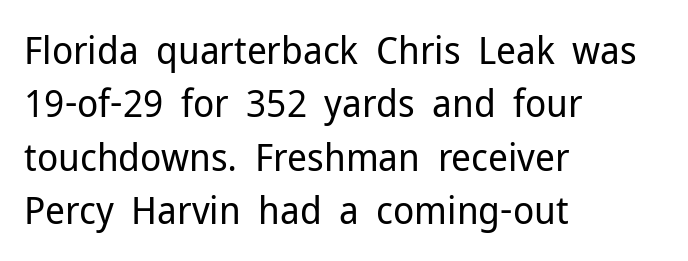
{"serif": "no", "italic": "no", "bold": "no", "weight": "regular", "width": "normal", "stroke_contrast": "low", "x_height": "medium", "monospaced": "no", "underline": "no", "align": "left", "line_spacing": "normal", "line_spacing_ratio": 1.37, "letter_spacing": "normal", "letter_spacing_em": 0.0, "glyph_px": 39}
